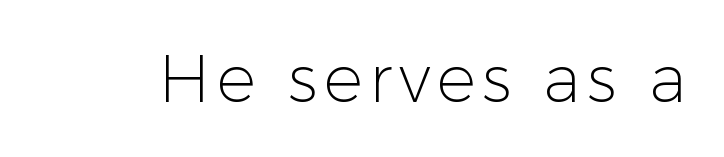
{"serif": "no", "italic": "no", "bold": "no", "weight": "light", "width": "normal", "stroke_contrast": "low", "x_height": "medium", "monospaced": "no", "underline": "no", "glyph_px": 66}
